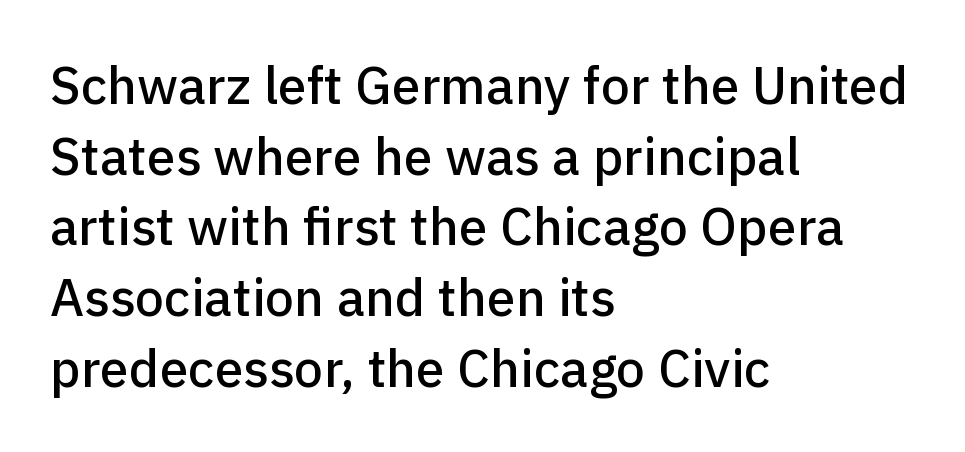
Q: Is the text italic (slanted)? A: No, it is upright.
Q: Is the typeface a serif or a sans-serif typeface? A: Sans-serif.
Q: Is the text underlined? A: No.
Q: How is the paragraph aligned? A: Left-aligned.
Q: Is the spacing between letters normal or unusually wide? A: Normal.
Q: Is the spacing between lines tight, normal or loose? A: Normal.
Q: Width (condensed, normal, or wide)? A: Normal.
Q: Stroke contrast? A: Low.
Q: x-height? A: Medium.
Q: Monospaced? A: No.
